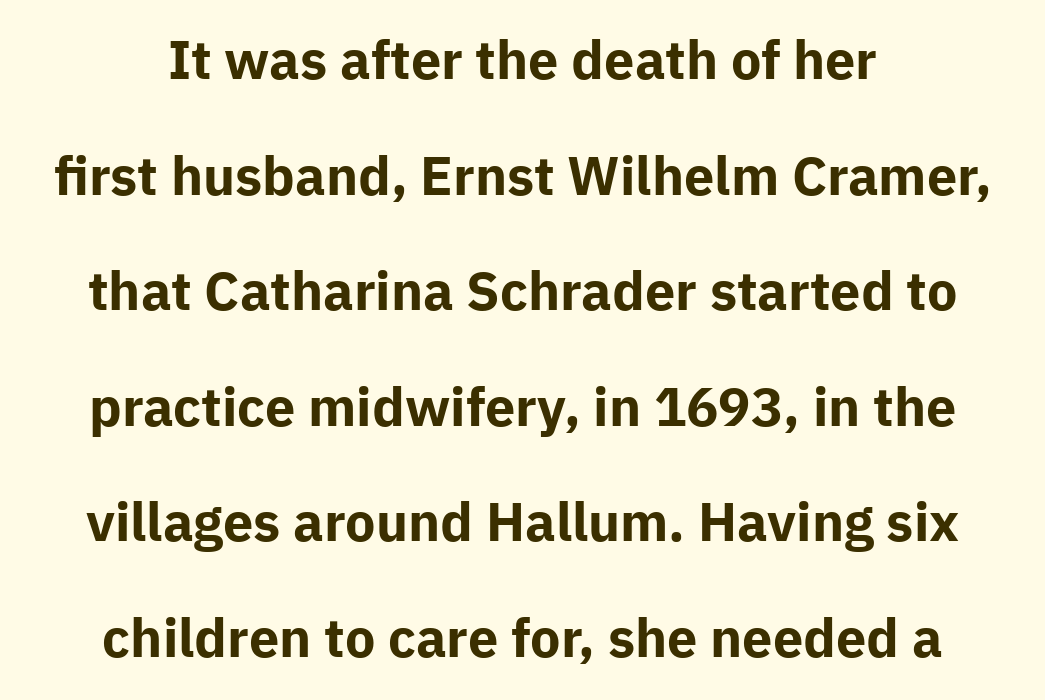
The face used here is a sans, in the tradition of grotesques and geometrics. The letters advance in unequal steps, a hallmark of proportional type. This rendering uses center alignment, leaving both contours irregular but symmetric. Successive baselines arrive slowly, with a big drop between each.
